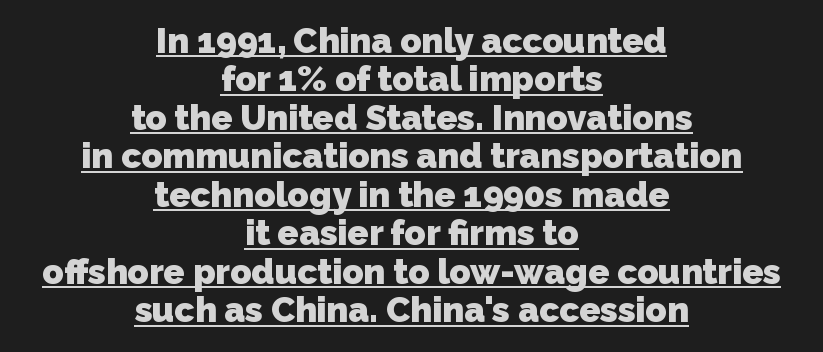
The image shows 35 px heavy sans-serif type; set centered, tight line spacing (1.1x), normal letter spacing, underlined; low stroke contrast and a medium x-height.
